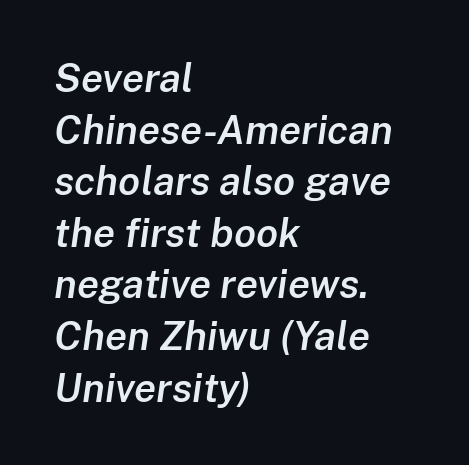
What weight is shown? A semibold, between regular and bold. Looks like regular typesetting: each glyph gets only the width it needs. Has an underline been added? It has not. Nobody touched the tracking dial on this one. If you drew a ruler down the left edge, every line would touch it.
